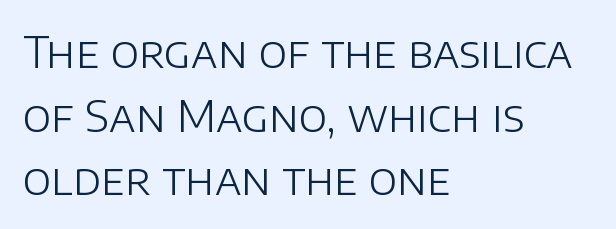
{"serif": "no", "italic": "no", "bold": "no", "weight": "light", "width": "normal", "stroke_contrast": "low", "x_height": "large", "monospaced": "no", "underline": "no", "align": "left", "line_spacing": "normal", "line_spacing_ratio": 1.48, "letter_spacing": "normal", "letter_spacing_em": 0.0, "glyph_px": 43}
